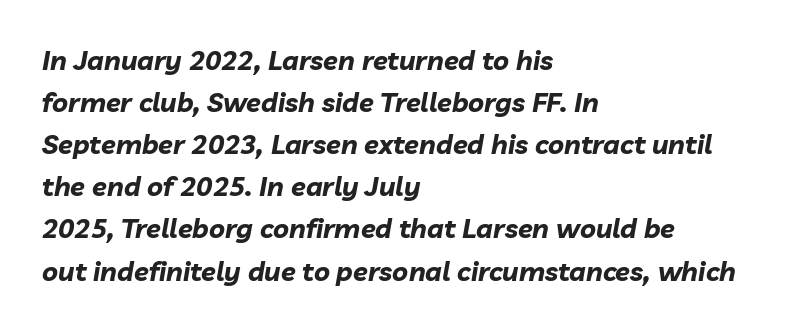
Q: Is the text bold? A: Yes.
Q: Is the text italic (slanted)? A: Yes, it leans right by about 10 degrees.
Q: Is the text underlined? A: No.
Q: How is the paragraph aligned? A: Left-aligned.
Q: Is the spacing between letters normal or unusually wide? A: Normal.
Q: Is the spacing between lines tight, normal or loose? A: Normal.
